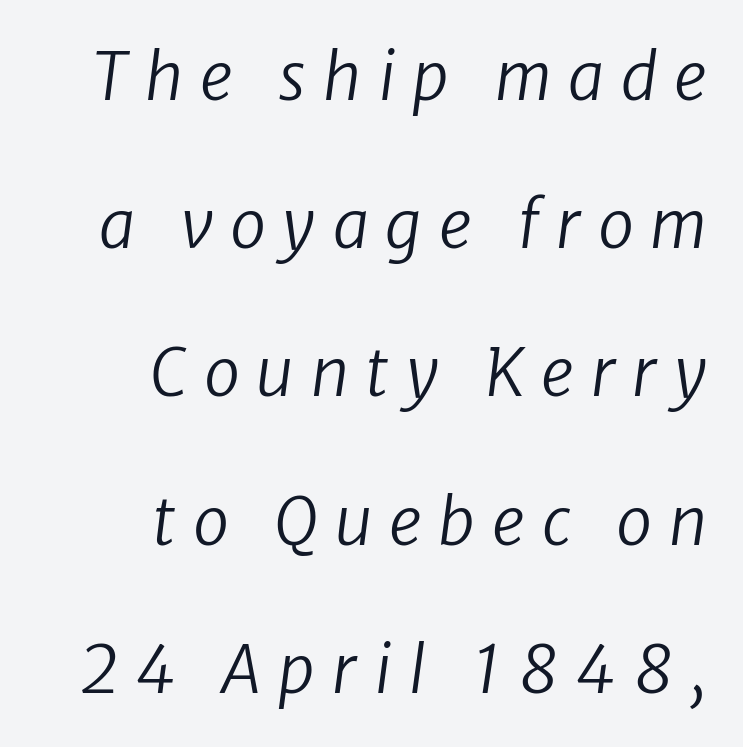
The letters look calm and open, with moderate or lighter stems. The axis of the letterforms is tilted away from vertical. Plain, unruled lines of type. This sample uses expanded letter spacing, leaving extra air between glyphs. The vertical gap from one line to the next is large. This rendering uses right alignment, leaving the left contour irregular.
